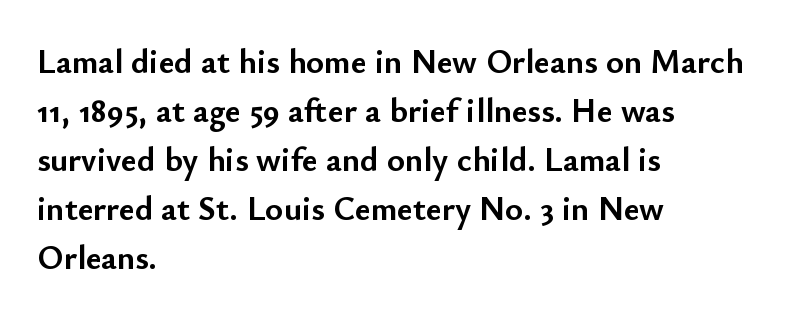
Character widths vary here, with narrow letters taking less room than wide ones. On the weight axis this lands at bold, roughly 700. Regarding leading, the lines here are spaced in the standard way. The letters sit at their default tracking, neither squeezed nor spread.
